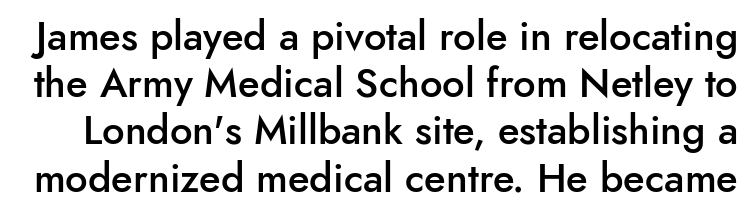
Characters remain perfectly vertical along every line. Summary of weight: moderately heavy, a semibold. No feet cap the strokes, marking this as sans-serif type. Underline: absent. Each word holds together tightly as a unit, with standard inter-letter gaps. Think of a printed novel: that variable character pitch is what you see here.
